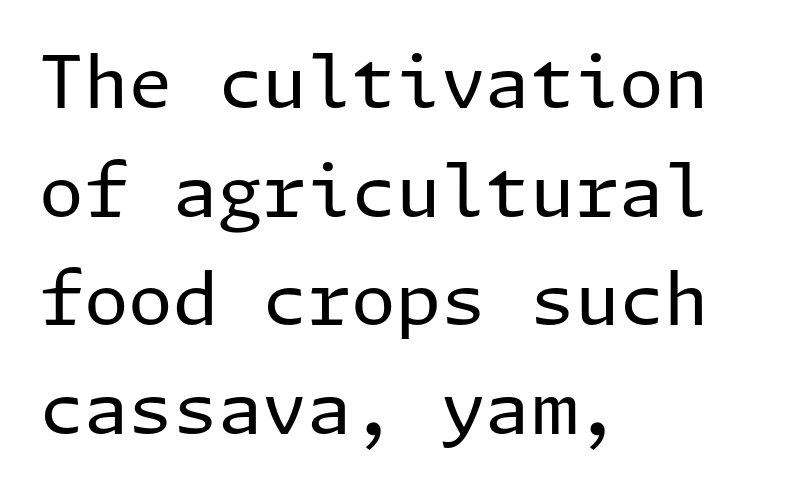
{"serif": "no", "italic": "no", "bold": "no", "weight": "regular", "width": "normal", "stroke_contrast": "low", "x_height": "medium", "underline": "no", "align": "left", "line_spacing": "normal", "line_spacing_ratio": 1.51, "letter_spacing": "normal", "letter_spacing_em": 0.0, "glyph_px": 72}
